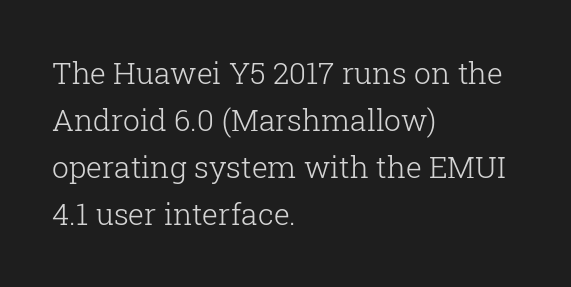
{"serif": "yes", "italic": "no", "bold": "no", "weight": "light", "width": "normal", "stroke_contrast": "low", "x_height": "medium", "monospaced": "no", "underline": "no", "align": "left", "line_spacing": "normal", "line_spacing_ratio": 1.57, "letter_spacing": "normal", "letter_spacing_em": 0.0, "glyph_px": 30}
